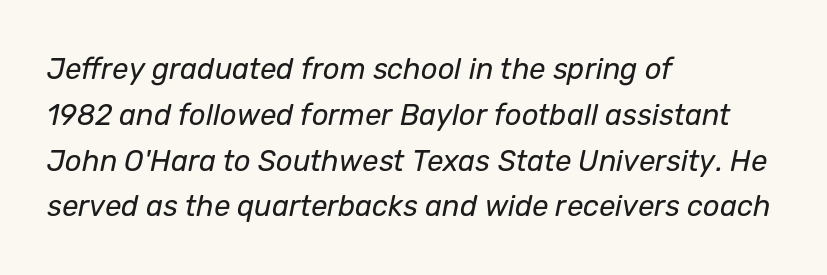
Honestly, the row spacing looks completely unremarkable. The typesetting does not lean heavy: it is not bold. Teacher's note: observe the even left margin — that is flush-left alignment. Here the designer chose a conventional face with non-uniform glyph widths. Posture: slanted. Words float on clear page, feet unadorned.
